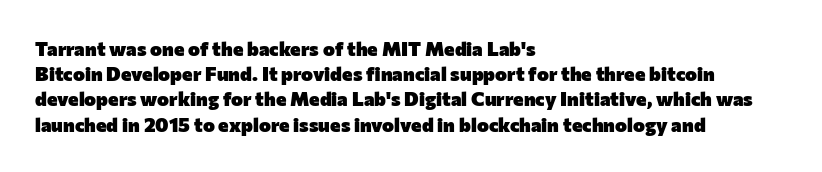
Q: Is the text bold? A: Yes.
Q: Is the text italic (slanted)? A: No, it is upright.
Q: Is the text underlined? A: No.
Q: How is the paragraph aligned? A: Left-aligned.
Q: Is the spacing between letters normal or unusually wide? A: Normal.
Q: Is the spacing between lines tight, normal or loose? A: Normal.
